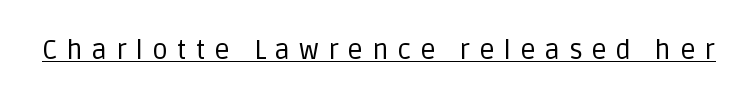
Unlike italic type, these characters show no tilt at all. Glyph-to-glyph distance is far greater than everyday printed text. Underlining? Definitely there. No letter is thick-stroked: the sample isn't bold.
